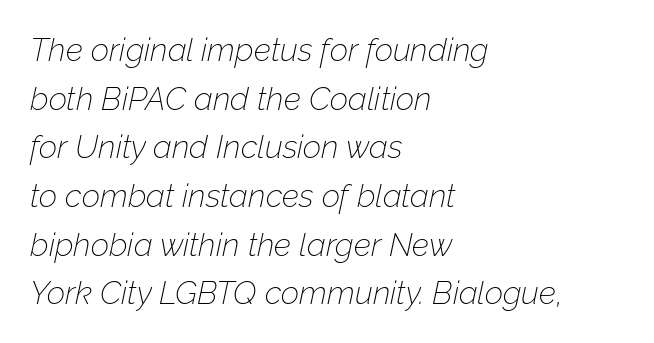
No chunkiness to these letters — they're not bold. Note the varied advance widths — an 'i' is clearly narrower than an 'm'. The glyphs look as if they've been sheared to an angle. Normally led — the rows are evenly, conventionally spaced. The paragraph has a hard left edge and a soft right edge. The passage shown has conventional tracking throughout.
